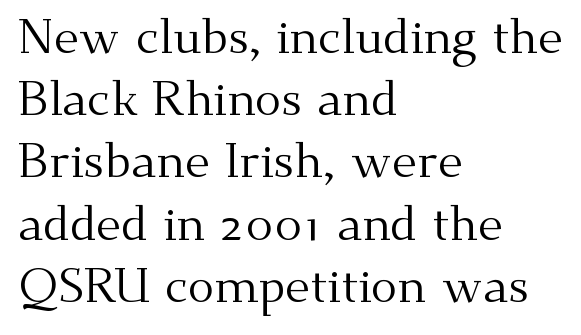
The image shows 49 px regular-weight serif type, upright; set left-aligned, normal line spacing (1.27x), normal letter spacing, not underlined; medium stroke contrast and a small x-height.
